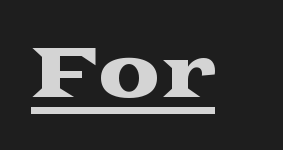
The image shows 70 px wide serif type, upright; set normal letter spacing, underlined; medium stroke contrast and a medium x-height.
